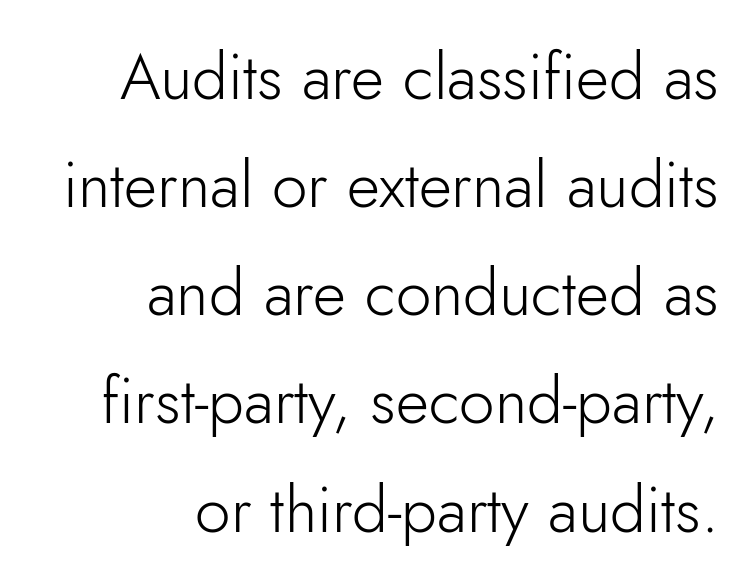
Serifs: no, the terminals of the letterforms are clean. Is this a fixed-width face? No — the glyphs have proportional, varying widths. The foot of each line stays bare and open. Does the leading feel generous? No, just average.
